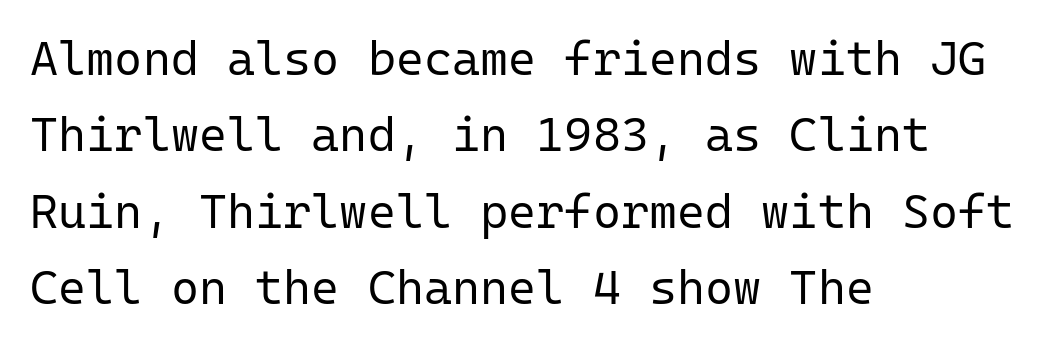
The face looks like a standard text weight, possibly lighter. Each new line begins a customary step beneath the previous one. Standard letterfit; no display-style spreading of the glyphs. Teacher's note: observe the even left margin — that is flush-left alignment.
